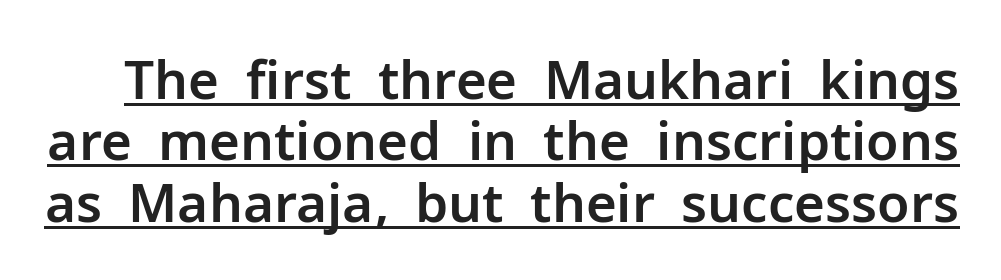
The image shows 53 px sans-serif type, upright; set line spacing 1.16x, normal letter spacing, underlined; low stroke contrast and a medium x-height.
